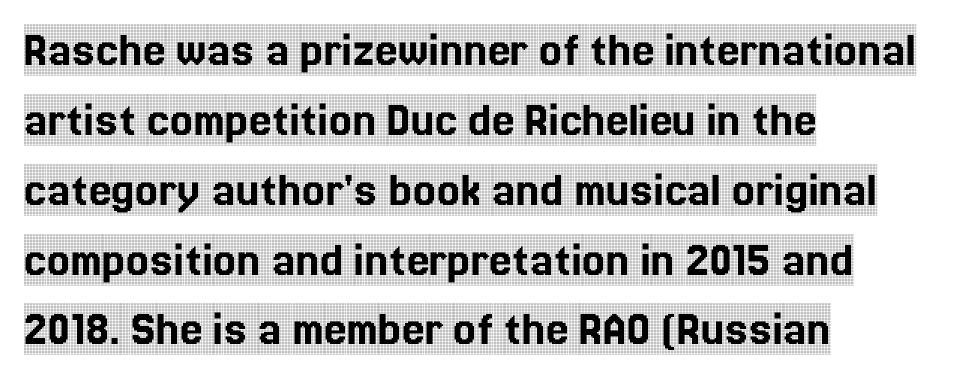
Q: Is the text italic (slanted)? A: No, it is upright.
Q: Is the typeface a serif or a sans-serif typeface? A: Serif.
Q: Is the text underlined? A: No.
Q: How is the paragraph aligned? A: Left-aligned.
Q: Is the spacing between letters normal or unusually wide? A: Normal.
Q: Is the spacing between lines tight, normal or loose? A: Normal.
Q: Width (condensed, normal, or wide)? A: Condensed.
Q: x-height? A: Large.
Q: Monospaced? A: No.
